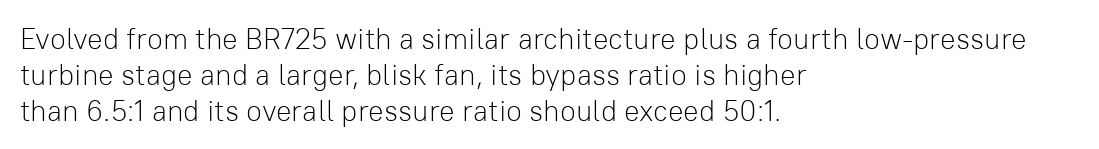
The image shows 29 px light sans-serif type, upright; set left-aligned, line spacing 1.24x, normal letter spacing, not underlined; low stroke contrast and a medium x-height.
